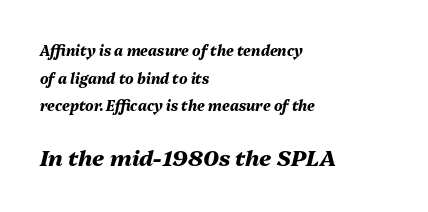
{"italic": "yes", "lean": "right", "slant_degrees": 13, "bold": "yes", "underline": "no", "align": "left", "line_spacing": "loose", "line_spacing_ratio": 1.98, "letter_spacing": "normal", "letter_spacing_em": 0.0, "larger_block": "second", "size_ratio": 1.57, "glyph_px": 22}
